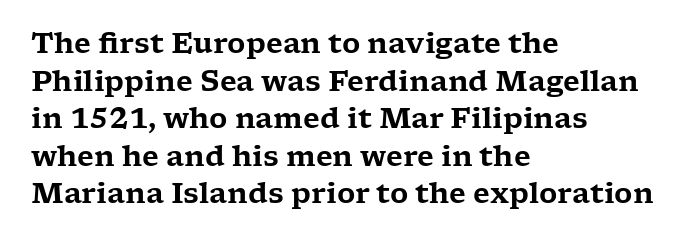
Q: Is the text italic (slanted)? A: No, it is upright.
Q: Is the typeface a serif or a sans-serif typeface? A: Serif.
Q: Is the text underlined? A: No.
Q: How is the paragraph aligned? A: Left-aligned.
Q: Is the spacing between letters normal or unusually wide? A: Normal.
Q: Is the spacing between lines tight, normal or loose? A: Normal.
Q: Width (condensed, normal, or wide)? A: Wide.
Q: Stroke contrast? A: Low.
Q: x-height? A: Medium.
Q: Monospaced? A: No.
